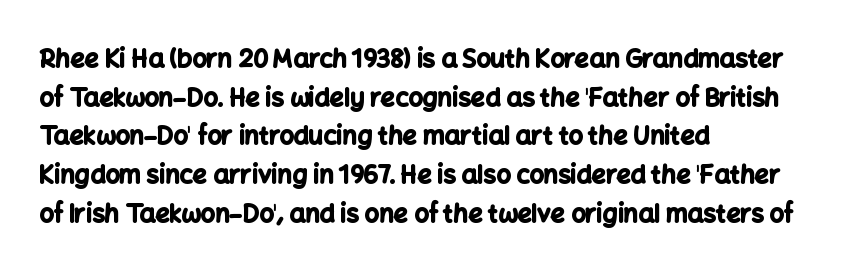
Lines of text with bare space underneath. Default kerning and tracking; the words read as compact shapes. Typeset ragged right — the left edge is the straight one. Regarding leading, the lines here are spaced in the standard way. Every stem runs plumb, perpendicular to the baseline.
